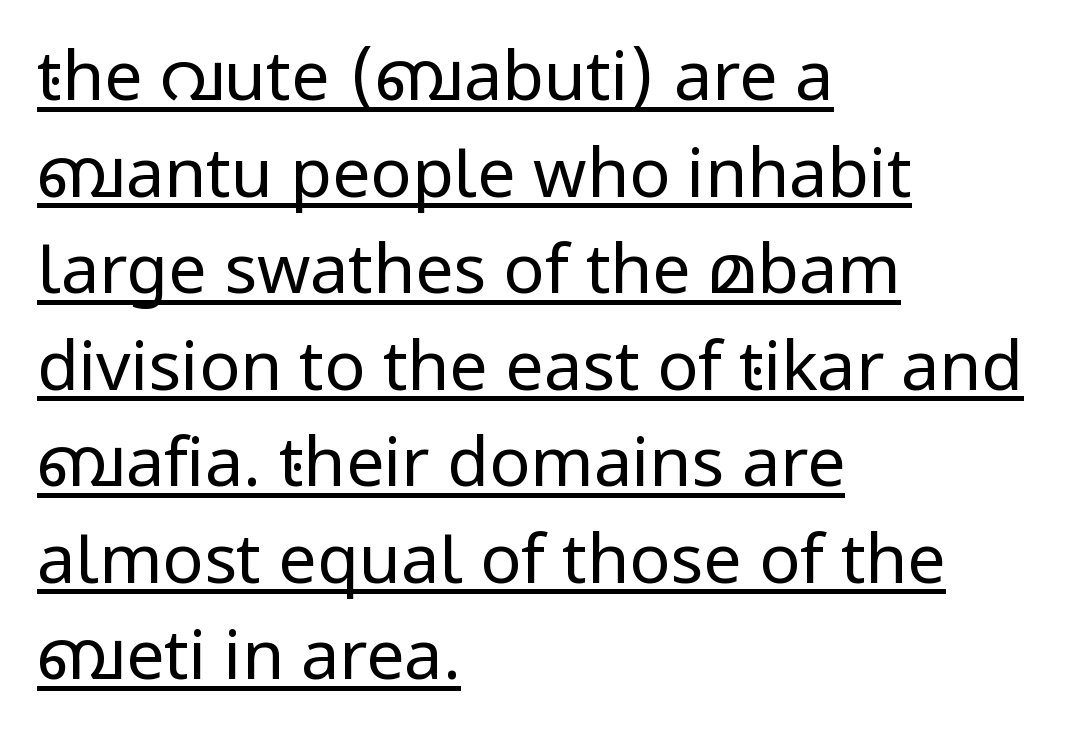
The typography opts for an upright posture over an oblique one. Look at the tracking — it's just the regular setting, nothing added. Note the varied advance widths — an 'i' is clearly narrower than an 'm'. One glance says typical: line gaps are just what's usual. The passage is arranged the way most books set body copy — flush left.
